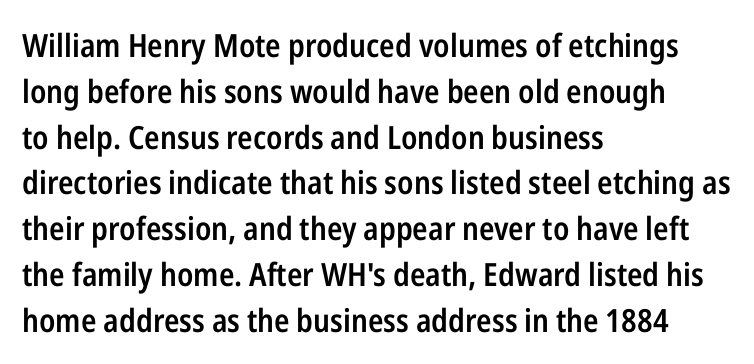
Does the copy run flush right? No — it runs flush left. The passage shown is typeset with a sans-serif family. Characters remain perfectly vertical along every line. Here the designer chose a conventional face with non-uniform glyph widths.
